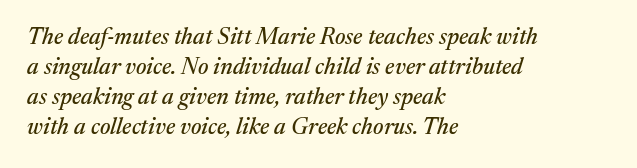
How are the letters spaced? Ordinarily, with no added tracking. This sample is left-justified, so line endings fall wherever the words run out. Check the space under the baseline: it is left empty. Compared with typical paragraphs, the rows here are spaced about the same.
